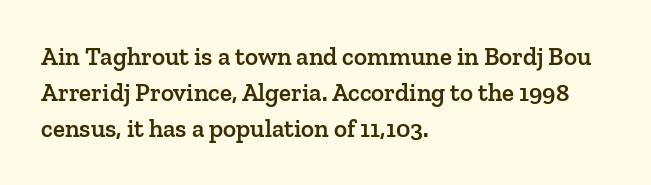
The image shows 25 px text type, upright; set left-aligned, normal line spacing (1.44x), normal letter spacing, not underlined.
